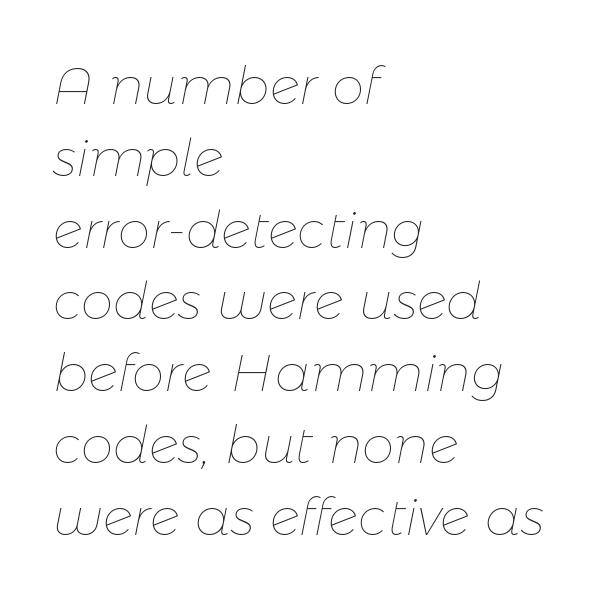
{"italic": "yes", "lean": "right", "slant_degrees": 11, "bold": "no", "weight": "thin", "width": "normal", "stroke_contrast": "low", "x_height": "medium", "monospaced": "no", "underline": "no", "align": "left", "line_spacing": "normal", "line_spacing_ratio": 1.38, "letter_spacing": "normal", "letter_spacing_em": 0.0, "glyph_px": 52}
